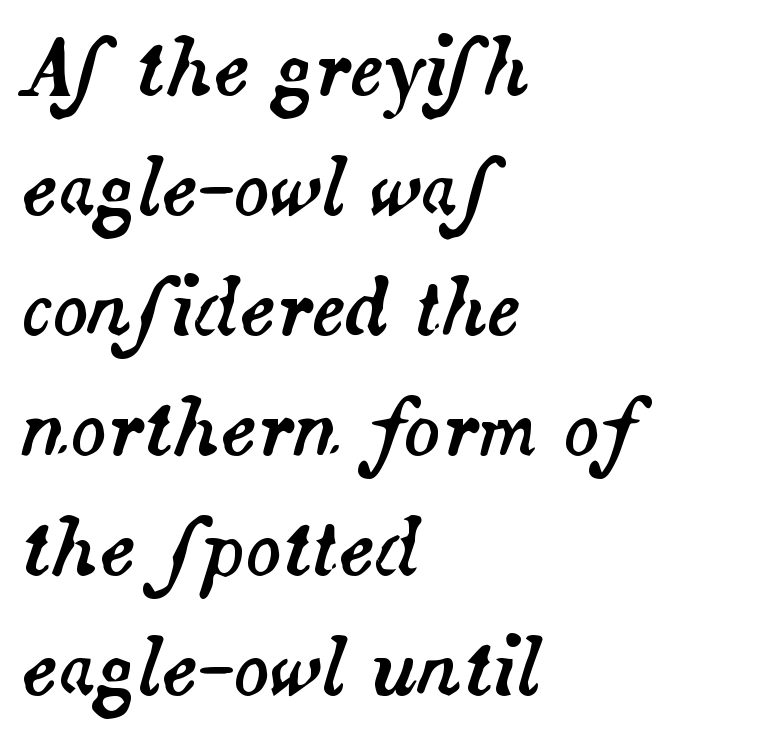
{"italic": "yes", "lean": "right", "slant_degrees": 14, "width": "normal", "stroke_contrast": "medium", "x_height": "small", "monospaced": "no", "underline": "no", "align": "left", "line_spacing": "normal", "line_spacing_ratio": 1.6, "letter_spacing": "normal", "letter_spacing_em": 0.0, "glyph_px": 75}
